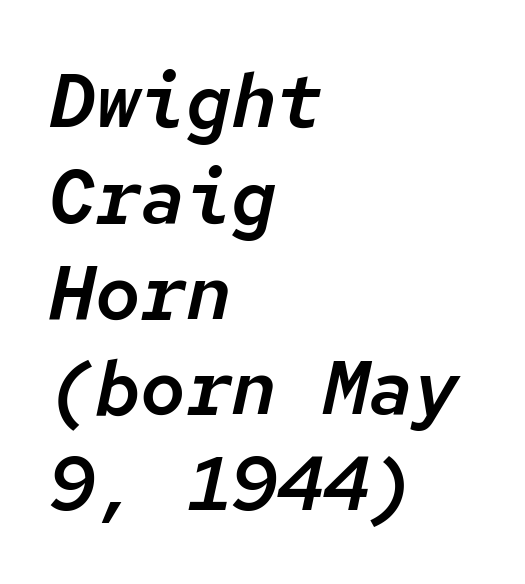
Q: Is the text italic (slanted)? A: Yes, it leans right by about 12 degrees.
Q: Is the text underlined? A: No.
Q: How is the paragraph aligned? A: Left-aligned.
Q: Is the spacing between letters normal or unusually wide? A: Normal.
Q: Is the spacing between lines tight, normal or loose? A: Normal.
Q: Width (condensed, normal, or wide)? A: Normal.
Q: Stroke contrast? A: Low.
Q: x-height? A: Medium.
Q: Monospaced? A: Yes.
